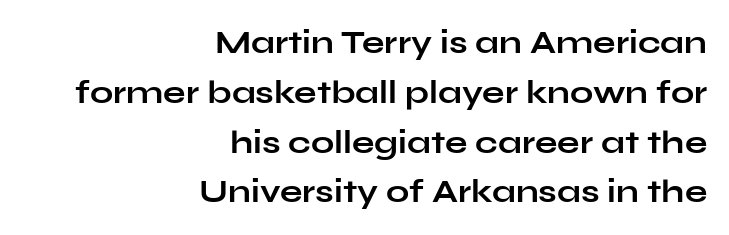
The image shows 33 px bold, wide sans-serif type, upright; set right-aligned, normal line spacing (1.51x), normal letter spacing, not underlined; low stroke contrast and a medium x-height.
